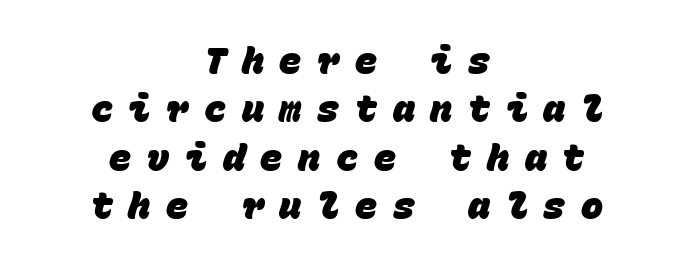
Q: Is the text bold? A: Yes.
Q: Is the typeface a serif or a sans-serif typeface? A: Sans-serif.
Q: Is the text underlined? A: No.
Q: How is the paragraph aligned? A: Centered.
Q: Is the spacing between letters normal or unusually wide? A: Unusually wide.
Q: Is the spacing between lines tight, normal or loose? A: Normal.
Q: Width (condensed, normal, or wide)? A: Normal.
Q: Stroke contrast? A: Low.
Q: x-height? A: Large.
Q: Monospaced? A: Yes.
